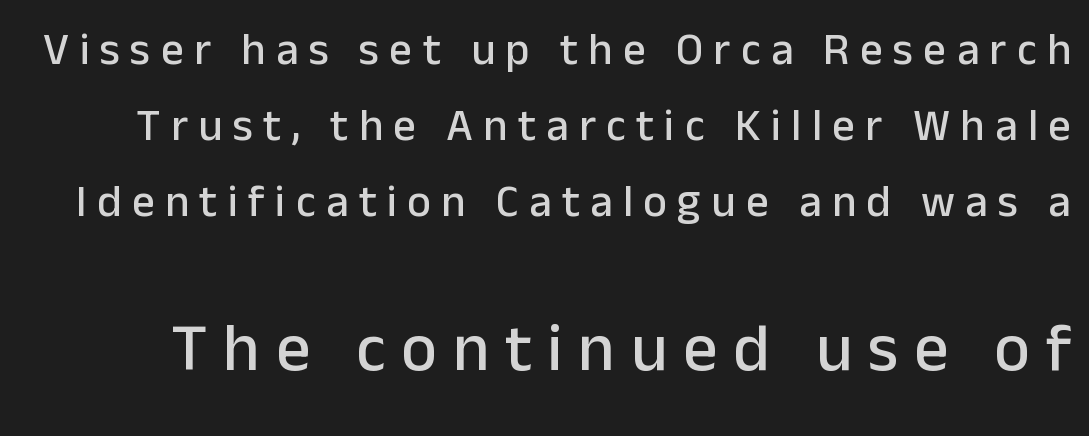
{"serif": "no", "italic": "no", "width": "normal", "stroke_contrast": "low", "x_height": "medium", "monospaced": "no", "underline": "no", "line_spacing": "normal", "line_spacing_ratio": 1.69, "letter_spacing": "wide", "letter_spacing_em": 0.23, "larger_block": "second", "size_ratio": 1.51, "glyph_px": 68}
